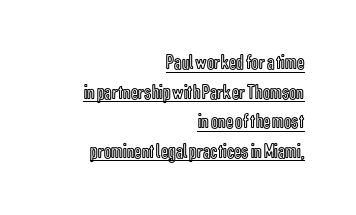
Q: Is the text italic (slanted)? A: No, it is upright.
Q: Is the text underlined? A: Yes.
Q: How is the paragraph aligned? A: Right-aligned.
Q: Is the spacing between letters normal or unusually wide? A: Normal.
Q: Is the spacing between lines tight, normal or loose? A: Normal.
